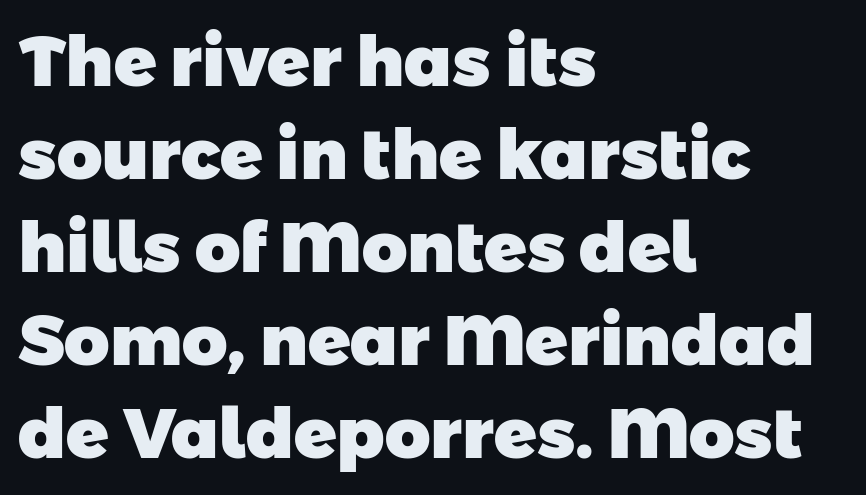
Does the type have serifs? No, each stem ends abruptly. The line texture is even and compact thanks to regular tracking. Left-aligned paragraph, ragged on the right. The vertical gap from one line to the next is medium.
